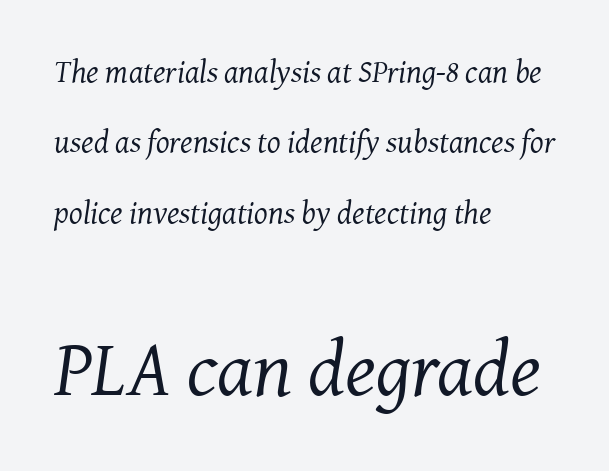
Bold? No — there's no thickening of the strokes. Is the block centered? No — it sits flush against the left margin. Yep, those are serifs on the letters. You can tell it's italic because the verticals aren't actually vertical. Top chunk: small. Bottom chunk: large.
